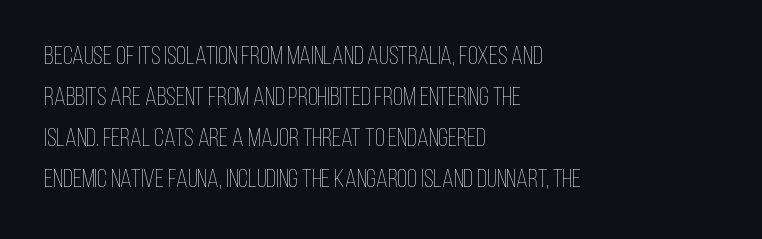
{"italic": "no", "bold": "no", "underline": "no", "align": "left", "line_spacing": "normal", "line_spacing_ratio": 1.58, "letter_spacing": "normal", "letter_spacing_em": 0.0, "glyph_px": 26}
